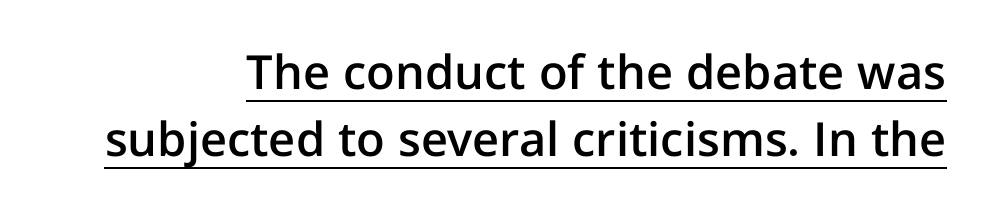
The letters stand upright; this is a roman face. Every letter is mildly thick-stroked: semibold rather than bold. Rows of type keep a routine distance in the vertical direction. Looks like someone drew a line under every word here. A sans-serif font was chosen for this passage.
